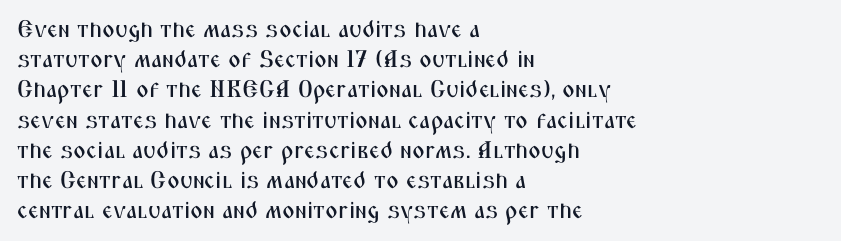
{"italic": "no", "underline": "no", "align": "left", "line_spacing": "normal", "line_spacing_ratio": 1.26, "letter_spacing": "normal", "letter_spacing_em": 0.0, "glyph_px": 24}
